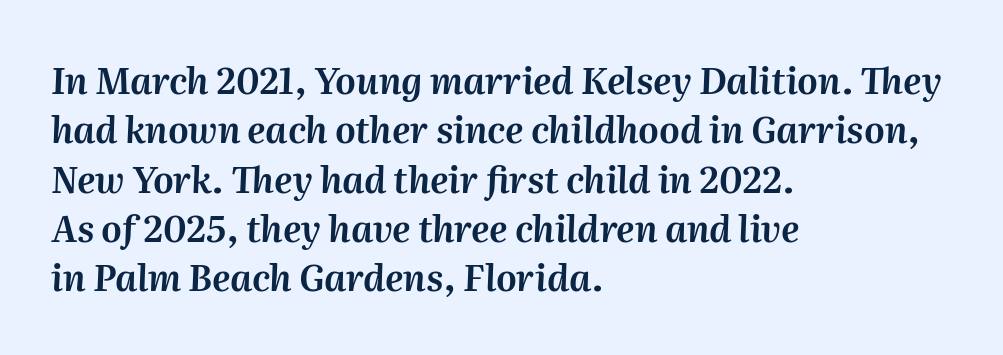
Q: Is the text italic (slanted)? A: Yes, it leans right by about 2 degrees.
Q: Is the text underlined? A: No.
Q: How is the paragraph aligned? A: Left-aligned.
Q: Is the spacing between letters normal or unusually wide? A: Normal.
Q: Is the spacing between lines tight, normal or loose? A: Normal.
Q: Width (condensed, normal, or wide)? A: Normal.
Q: Stroke contrast? A: Medium.
Q: x-height? A: Medium.
Q: Monospaced? A: No.
